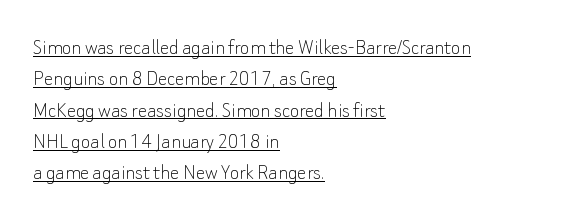
Q: Is the text bold? A: No.
Q: Is the text italic (slanted)? A: No, it is upright.
Q: Is the text underlined? A: Yes.
Q: How is the paragraph aligned? A: Left-aligned.
Q: Is the spacing between letters normal or unusually wide? A: Normal.
Q: Is the spacing between lines tight, normal or loose? A: Normal.
